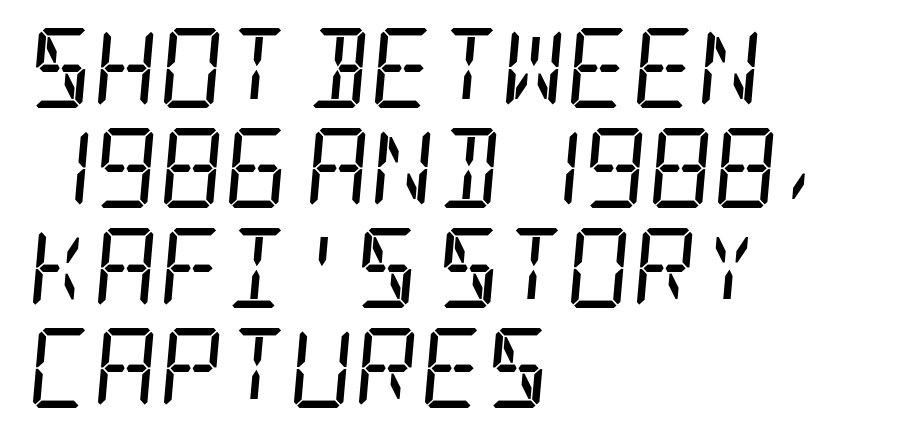
The specimen reads as italic at a glance. Stems here are at most as thick as an everyday book face. Here the glyphs are tracked normally, forming tight word shapes. Is the block centered? No — it sits flush against the left margin.
